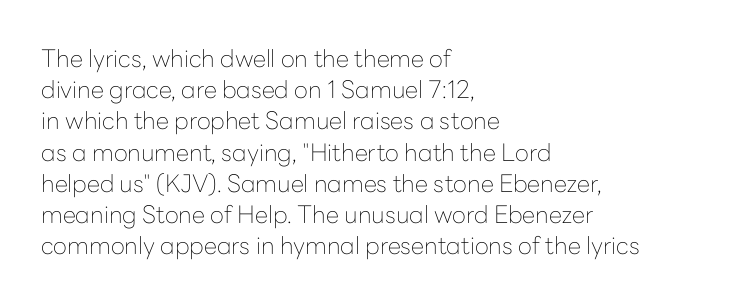
{"italic": "no", "bold": "no", "underline": "no", "align": "left", "line_spacing": "normal", "line_spacing_ratio": 1.3, "letter_spacing": "normal", "letter_spacing_em": 0.0, "glyph_px": 24}
